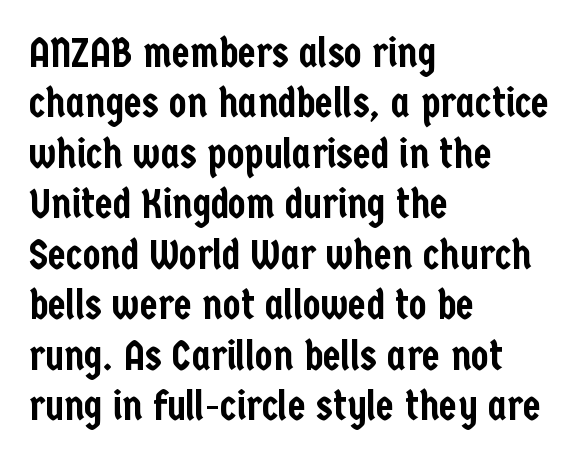
Q: Is the text italic (slanted)? A: No, it is upright.
Q: Is the typeface a serif or a sans-serif typeface? A: Sans-serif.
Q: Is the text underlined? A: No.
Q: How is the paragraph aligned? A: Left-aligned.
Q: Is the spacing between letters normal or unusually wide? A: Normal.
Q: Width (condensed, normal, or wide)? A: Condensed.
Q: Stroke contrast? A: Low.
Q: x-height? A: Medium.
Q: Monospaced? A: No.
